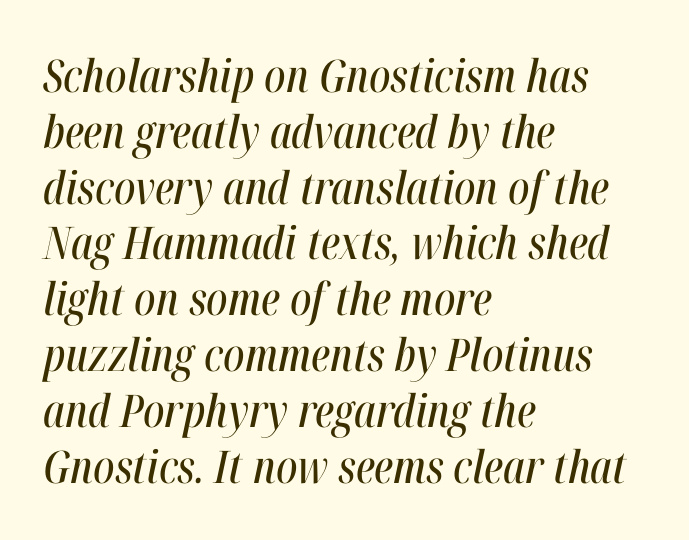
Q: Is the text italic (slanted)? A: Yes, it leans right by about 12 degrees.
Q: Is the text underlined? A: No.
Q: How is the paragraph aligned? A: Left-aligned.
Q: Is the spacing between letters normal or unusually wide? A: Normal.
Q: Width (condensed, normal, or wide)? A: Condensed.
Q: Stroke contrast? A: High.
Q: x-height? A: Medium.
Q: Monospaced? A: No.
